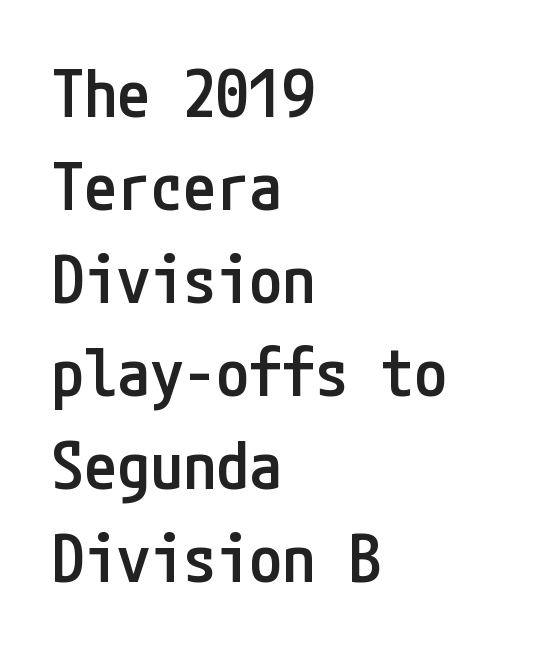
Q: Is the text bold? A: Semi-bold.
Q: Is the text italic (slanted)? A: No, it is upright.
Q: Is the typeface a serif or a sans-serif typeface? A: Sans-serif.
Q: Is the text underlined? A: No.
Q: How is the paragraph aligned? A: Left-aligned.
Q: Is the spacing between letters normal or unusually wide? A: Normal.
Q: Is the spacing between lines tight, normal or loose? A: Normal.
Q: Width (condensed, normal, or wide)? A: Condensed.
Q: Stroke contrast? A: Low.
Q: x-height? A: Medium.
